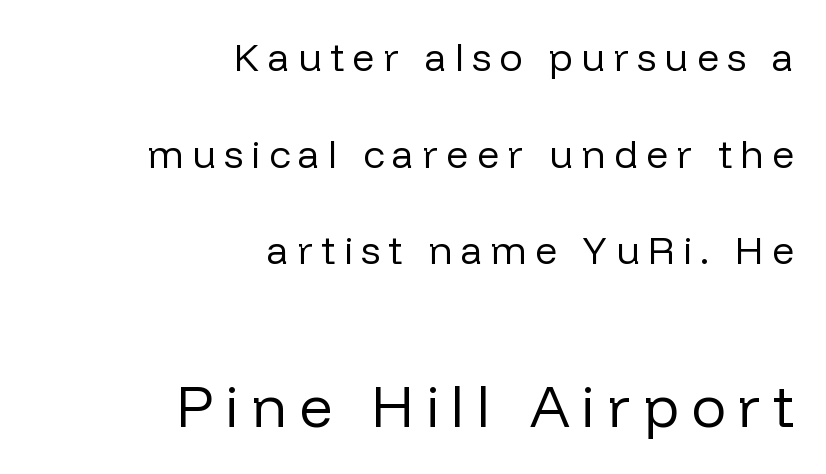
{"serif": "no", "italic": "no", "bold": "no", "weight": "regular", "width": "normal", "stroke_contrast": "low", "x_height": "medium", "monospaced": "no", "underline": "no", "align": "right", "line_spacing": "loose", "line_spacing_ratio": 2.48, "letter_spacing": "wide", "letter_spacing_em": 0.21, "larger_block": "second", "size_ratio": 1.49, "glyph_px": 58}
